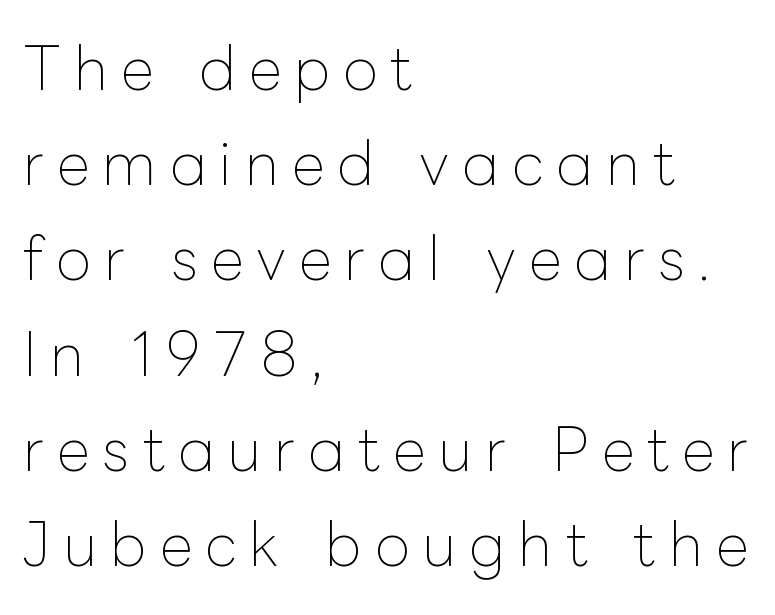
The space directly below the letters is spotless. Regarding leading, the lines here are spaced in the standard way. Spacing verdict: proportional, widths tailored to each character. Teacher's note: observe the even left margin — that is flush-left alignment.
